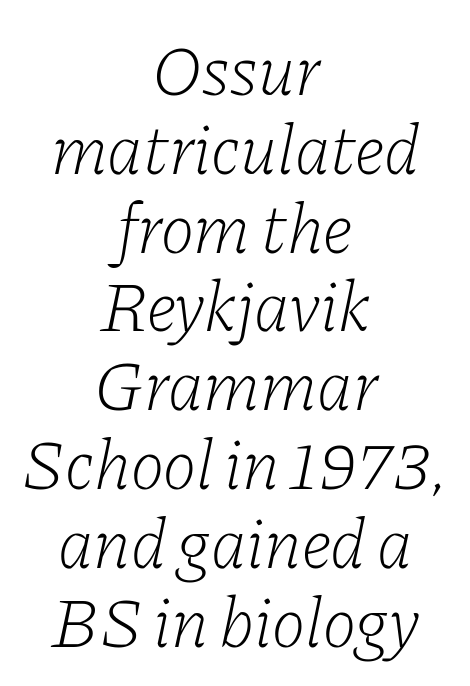
{"serif": "yes", "italic": "yes", "lean": "right", "slant_degrees": 11, "bold": "no", "weight": "light", "width": "normal", "stroke_contrast": "low", "x_height": "medium", "monospaced": "no", "underline": "no", "align": "center", "line_spacing": "tight", "line_spacing_ratio": 1.11, "letter_spacing": "normal", "letter_spacing_em": 0.0, "glyph_px": 71}
